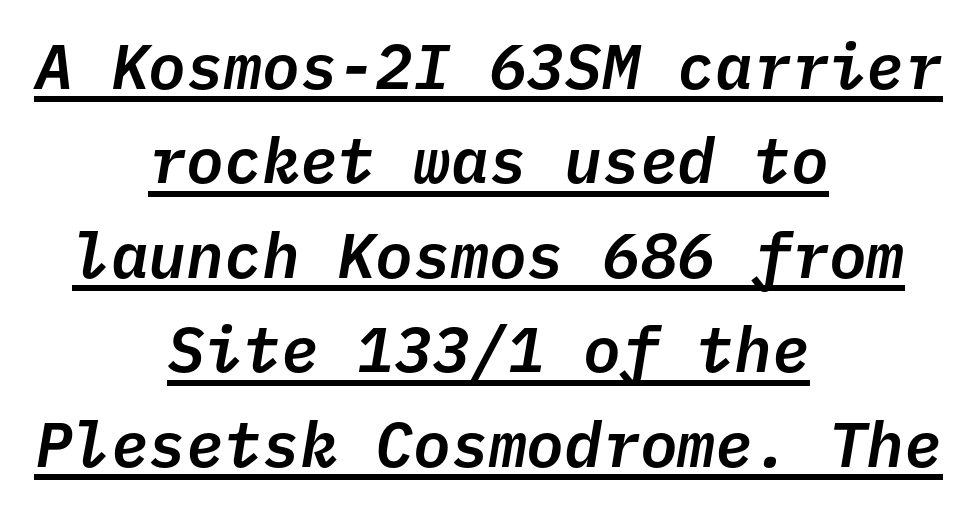
The image shows 63 px text type, italic (leaning right), monospaced; set centered, normal line spacing (1.5x), normal letter spacing, underlined; low stroke contrast and a medium x-height.
